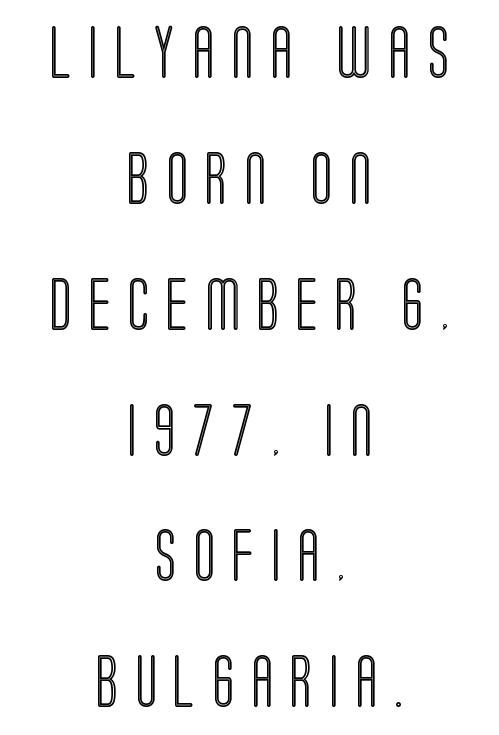
Which margin do the lines hug? Neither — every line sits in the middle. Nope, not italic — everything's standing straight. The block of text is sparse from top to bottom, with ample space between rows. Plain, unruled lines of type. Observe the wide spacing: letters keep a clear distance from each other. These lines are rendered in a variable-pitch font.
